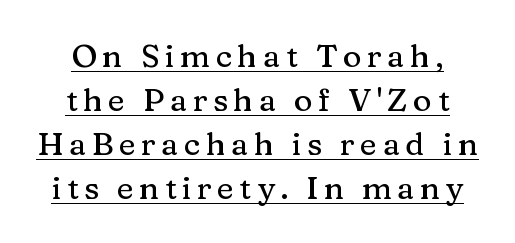
Q: Is the text italic (slanted)? A: No, it is upright.
Q: Is the typeface a serif or a sans-serif typeface? A: Serif.
Q: Is the text underlined? A: Yes.
Q: Is the spacing between lines tight, normal or loose? A: Normal.
Q: Width (condensed, normal, or wide)? A: Normal.
Q: Stroke contrast? A: Medium.
Q: x-height? A: Medium.
Q: Monospaced? A: No.
